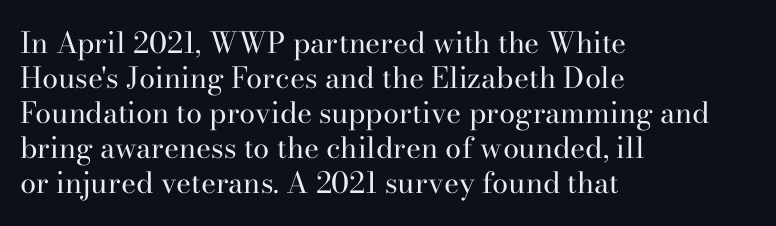
The image shows 29 px regular-weight serif type, upright; set left-aligned, line spacing 1.21x, normal letter spacing, not underlined; high stroke contrast and a small x-height.
